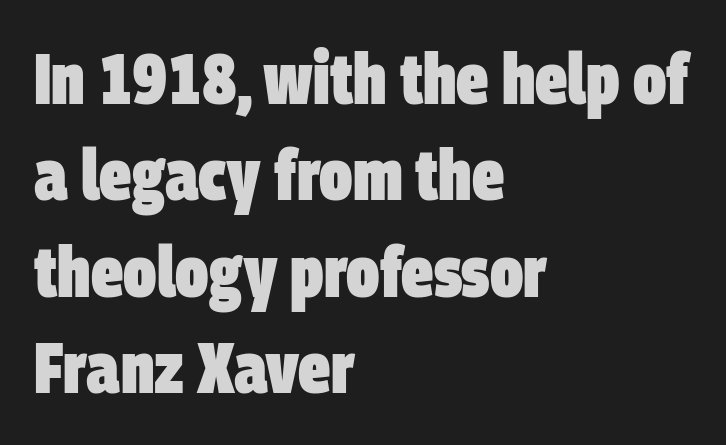
{"serif": "no", "bold": "yes", "weight": "heavy", "width": "condensed", "stroke_contrast": "low", "x_height": "large", "monospaced": "no", "underline": "no", "align": "left", "line_spacing": "normal", "line_spacing_ratio": 1.34, "letter_spacing": "normal", "letter_spacing_em": 0.0, "glyph_px": 72}
